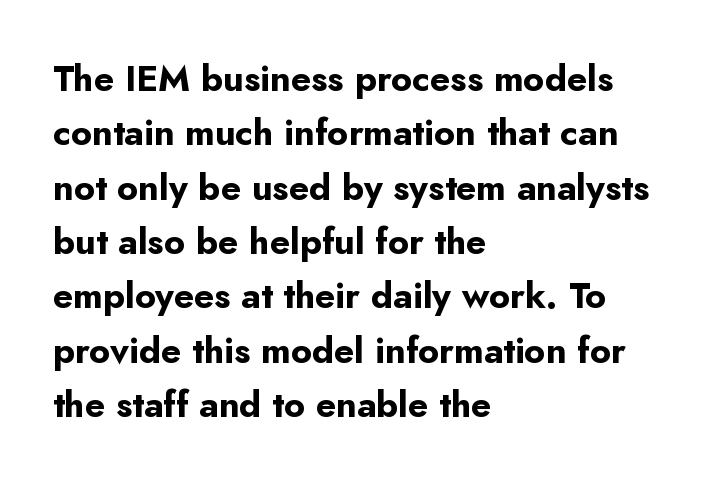
{"serif": "no", "italic": "no", "bold": "yes", "weight": "bold", "width": "normal", "stroke_contrast": "low", "x_height": "small", "monospaced": "no", "underline": "no", "align": "left", "line_spacing": "normal", "line_spacing_ratio": 1.51, "letter_spacing": "normal", "letter_spacing_em": 0.0, "glyph_px": 36}
